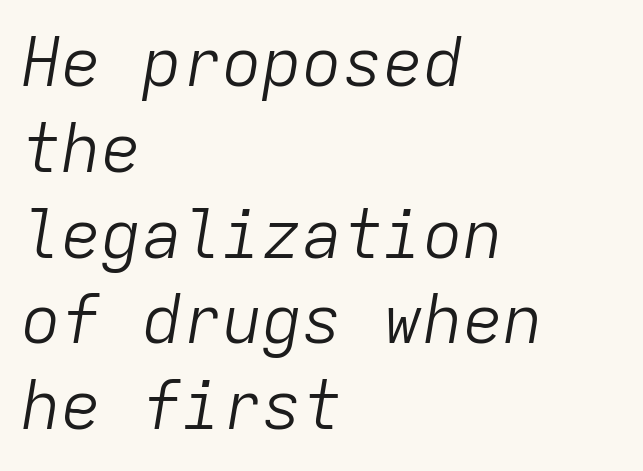
The image shows 67 px light type, italic (leaning right), monospaced; set left-aligned, normal line spacing (1.28x), normal letter spacing, not underlined; low stroke contrast and a medium x-height.
